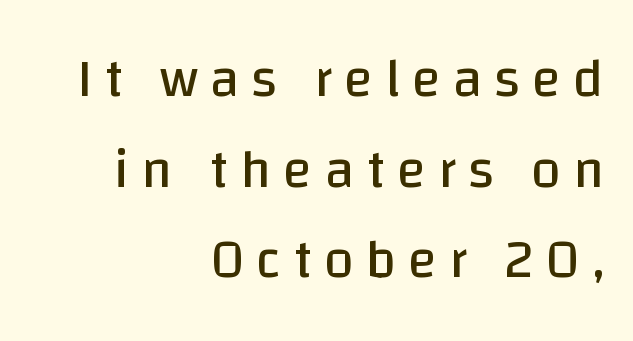
What kind of face is this? One without serifs — a sans. It's the straight-up-and-down kind of type. The letterforms stand isolated, each surrounded by extra space. Underline: absent. The paragraph has a hard right edge and a soft left edge. Vertical spacing — default.
